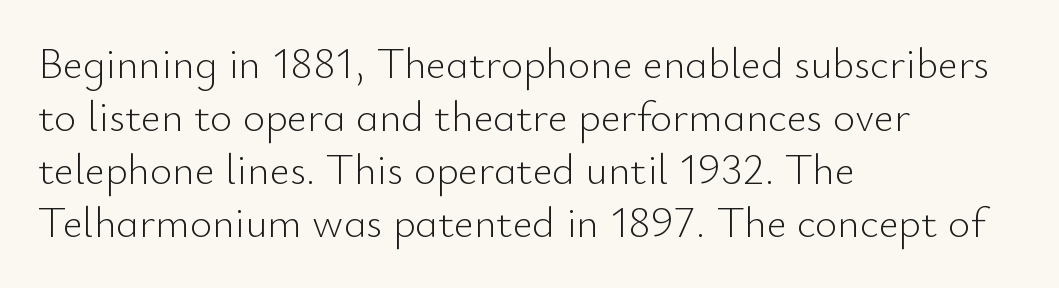
The image shows 43 px light sans-serif type, upright; set left-aligned, line spacing 1.23x, normal letter spacing, not underlined; low stroke contrast and a small x-height.
